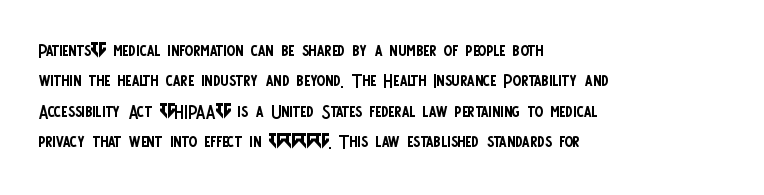
Nope, not italic — everything's standing straight. Only glyphs here, with clear space below each row. Leftover space on each line is placed entirely after the last word. The gaps between neighbouring characters are ordinary and unremarkable. A light-to-regular cut is what we see here.
